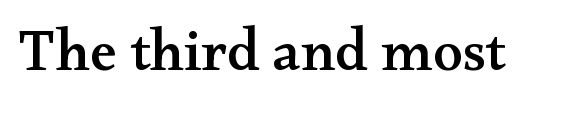
This sample has the flowing, uneven cadence of proportional lettering. These lines are composed in type with serifs. These lines were composed using upright roman letters. Spacing between characters is what you'd get straight out of the box. This rendering features lettering with no underline.
